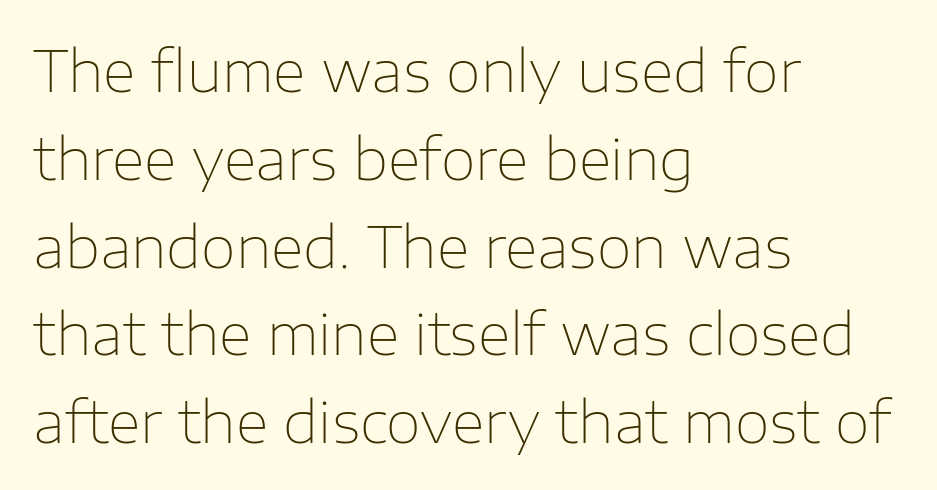
Vertical spacing — default. The axis of the letterforms is exactly vertical. The face used here is a sans, in the tradition of grotesques and geometrics. The rendering keeps characters at their native spacing. Here the designer chose a conventional face with non-uniform glyph widths.
